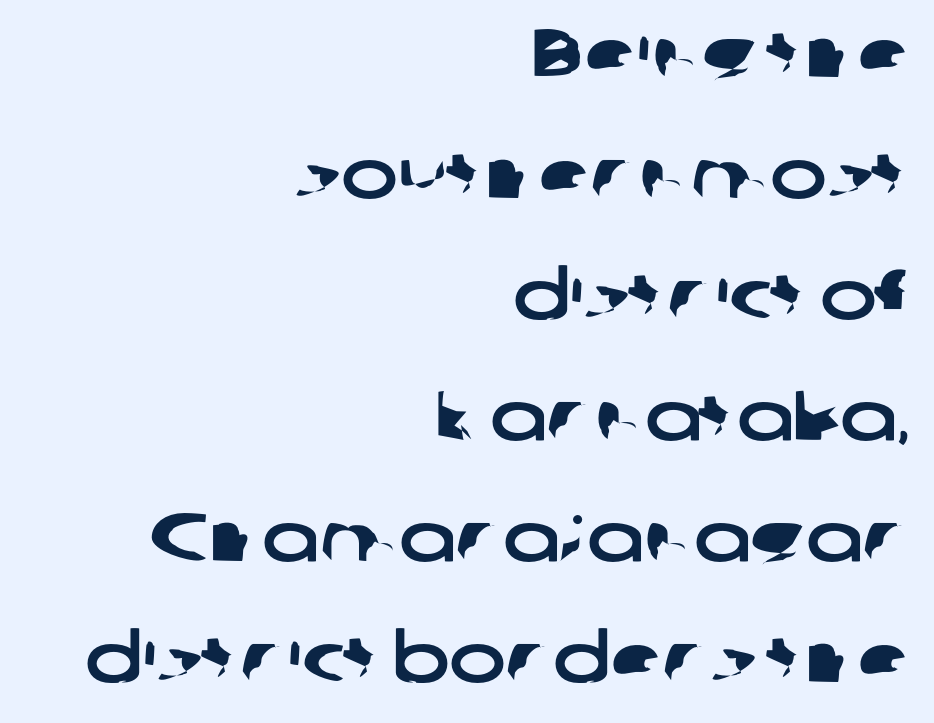
Font category for this specimen: sans-serif. Spacing verdict: proportional, widths tailored to each character. Inter-character spacing is left at the font's built-in metrics. The lines in this sample share a right terminus and differ only in where they begin.
